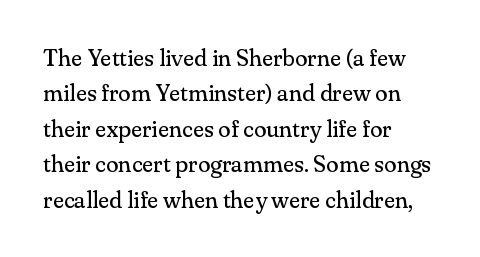
The image shows 23 px text type, upright; set left-aligned, normal line spacing (1.54x), normal letter spacing, not underlined.
